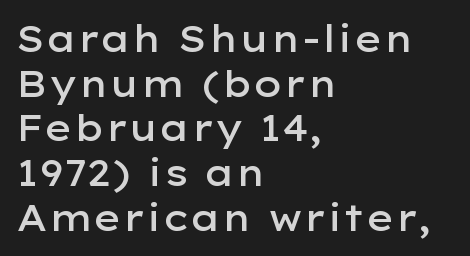
The image shows 36 px semibold, wide sans-serif type, upright; set left-aligned, line spacing 1.24x, normal letter spacing, not underlined; low stroke contrast and a medium x-height.
